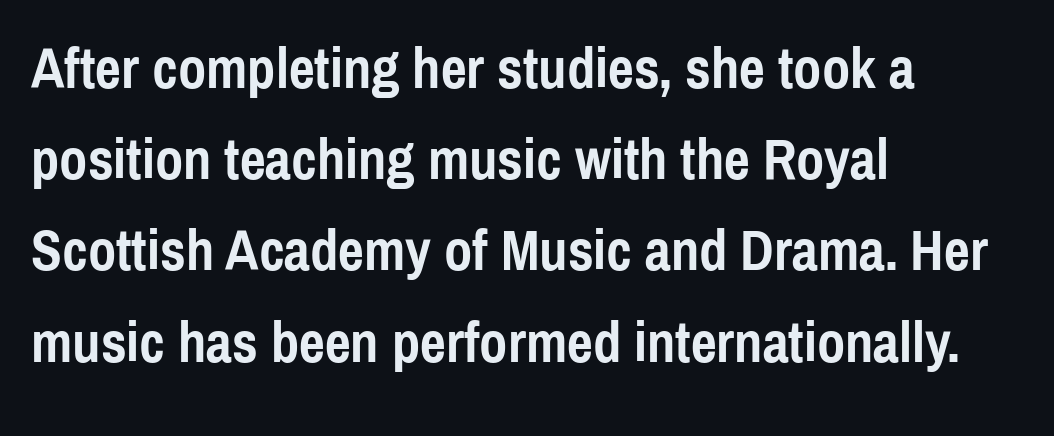
{"serif": "no", "italic": "no", "bold": "yes", "weight": "semibold", "width": "condensed", "x_height": "medium", "monospaced": "no", "underline": "no", "align": "left", "line_spacing": "normal", "line_spacing_ratio": 1.6, "letter_spacing": "normal", "letter_spacing_em": 0.0, "glyph_px": 57}
